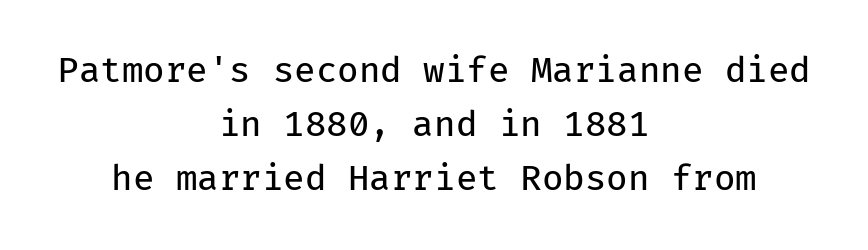
{"serif": "no", "italic": "no", "bold": "no", "weight": "regular", "width": "normal", "stroke_contrast": "low", "x_height": "medium", "monospaced": "yes", "underline": "no", "align": "center", "line_spacing": "normal", "line_spacing_ratio": 1.54, "letter_spacing": "normal", "letter_spacing_em": 0.0, "glyph_px": 35}
